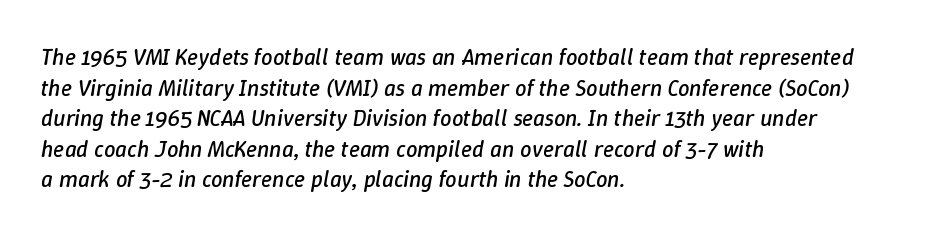
{"italic": "yes", "lean": "right", "slant_degrees": 9, "bold": "no", "underline": "no", "align": "left", "line_spacing": "normal", "line_spacing_ratio": 1.33, "letter_spacing": "normal", "letter_spacing_em": 0.0, "glyph_px": 23}
